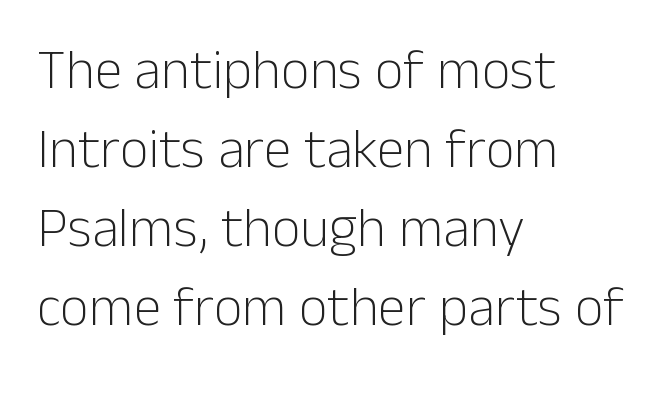
{"serif": "no", "italic": "no", "bold": "no", "weight": "light", "width": "normal", "stroke_contrast": "low", "x_height": "medium", "monospaced": "no", "underline": "no", "align": "left", "line_spacing": "normal", "line_spacing_ratio": 1.41, "letter_spacing": "normal", "letter_spacing_em": 0.0, "glyph_px": 56}
